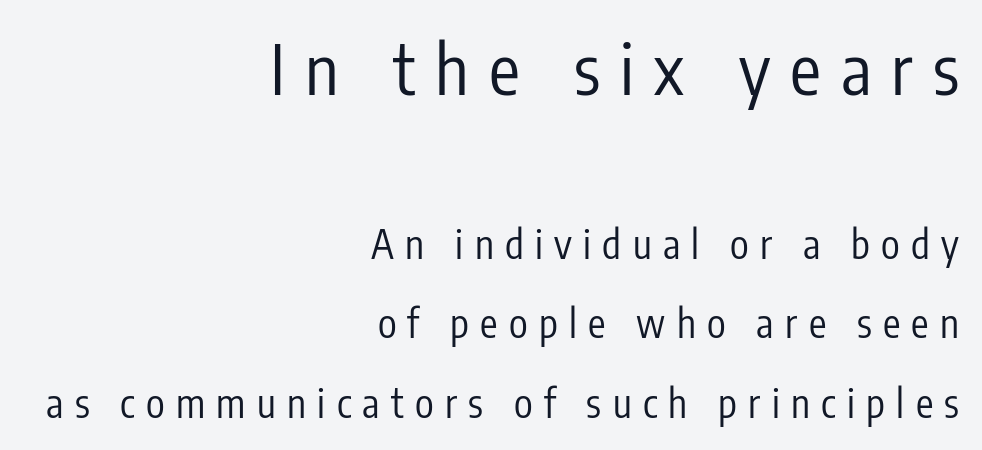
{"serif": "no", "italic": "no", "bold": "no", "weight": "regular", "width": "condensed", "stroke_contrast": "low", "x_height": "medium", "monospaced": "no", "underline": "no", "align": "right", "line_spacing": "loose", "line_spacing_ratio": 2.03, "letter_spacing": "wide", "letter_spacing_em": 0.29, "larger_block": "first", "size_ratio": 1.77, "glyph_px": 69}
